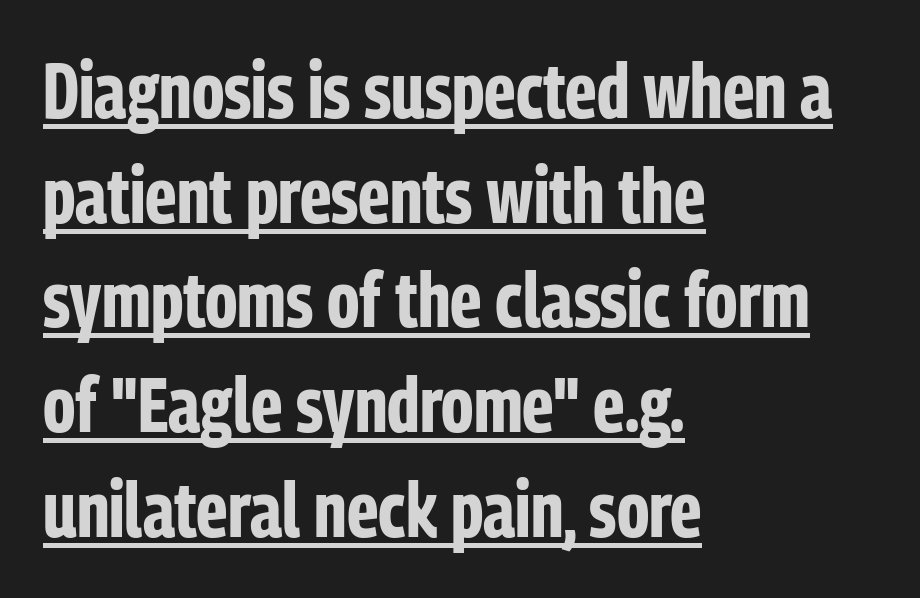
All the whitespace from short lines collects on the right. In terms of letterspacing, this is plain default setting. In terms of weight, the rendering is a true, heavy bold. To sum up the face: it is a sans, with no serifs. Looks like someone drew a line under every word here. Do the characters align in a grid? No, the font is proportional.
